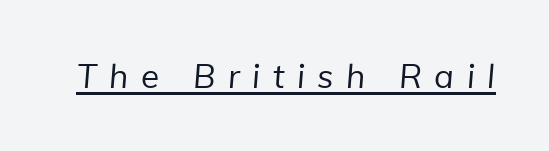
Q: Is the text bold? A: No.
Q: Is the typeface a serif or a sans-serif typeface? A: Sans-serif.
Q: Is the text underlined? A: Yes.
Q: Is the spacing between letters normal or unusually wide? A: Unusually wide.
Q: Width (condensed, normal, or wide)? A: Normal.
Q: Stroke contrast? A: Low.
Q: x-height? A: Medium.
Q: Monospaced? A: No.
